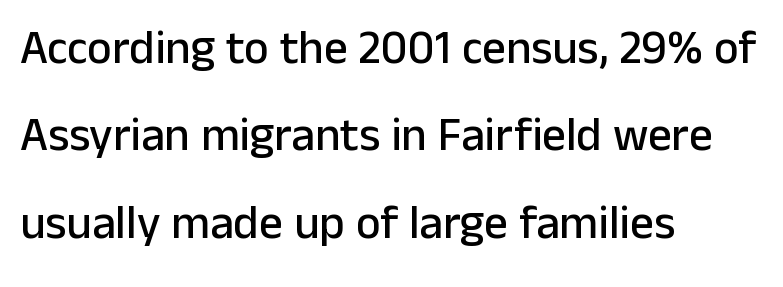
{"serif": "no", "italic": "no", "width": "normal", "stroke_contrast": "low", "x_height": "medium", "monospaced": "no", "underline": "no", "align": "left", "line_spacing_ratio": 1.86, "letter_spacing": "normal", "letter_spacing_em": 0.0, "glyph_px": 47}
